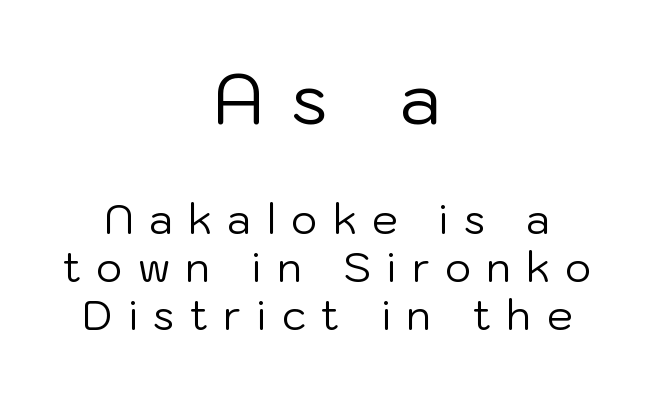
The image shows 71 px regular-weight sans-serif type, upright; set centered, line spacing 1.18x, unusually wide letter spacing (+0.37 em), not underlined; the first (top) block is 1.73x larger; low stroke contrast and a medium x-height.
